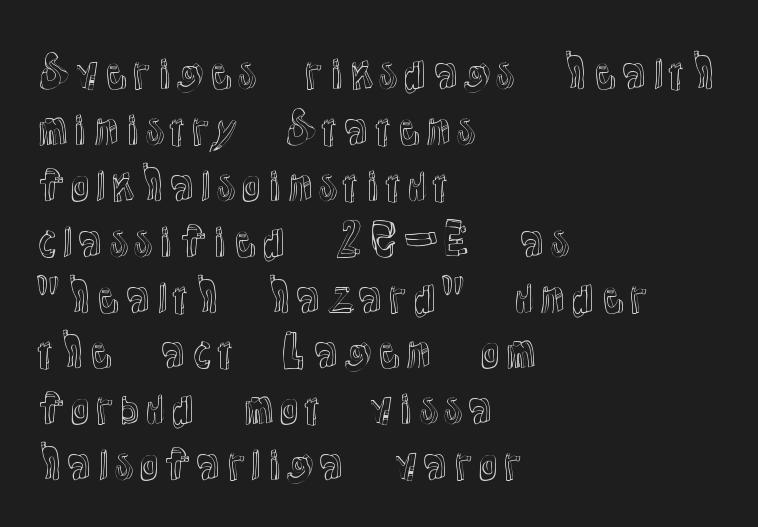
{"italic": "no", "width": "normal", "x_height": "medium", "monospaced": "no", "underline": "no", "align": "left", "line_spacing": "normal", "line_spacing_ratio": 1.3, "letter_spacing": "normal", "letter_spacing_em": 0.0, "glyph_px": 43}
